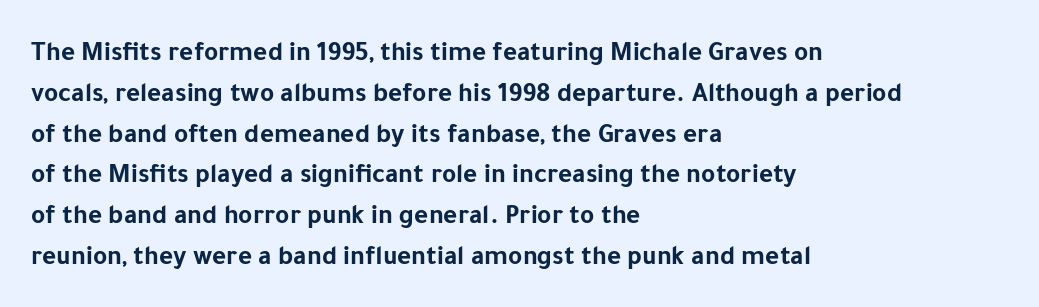
The image shows 27 px bold type, upright; set left-aligned, normal line spacing (1.51x), normal letter spacing, not underlined.
